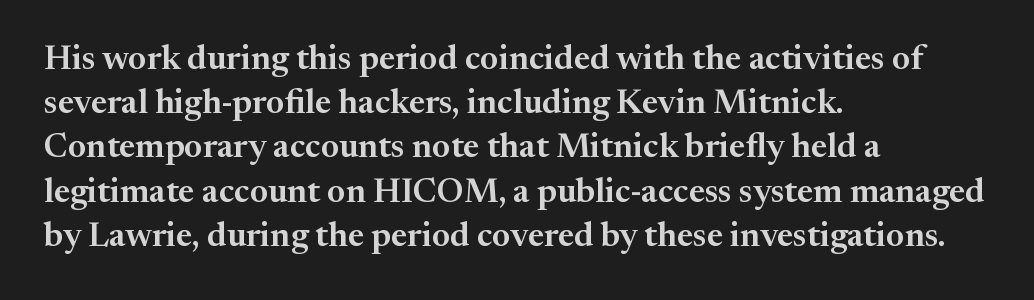
{"serif": "yes", "italic": "no", "width": "normal", "stroke_contrast": "medium", "x_height": "medium", "monospaced": "no", "underline": "no", "align": "left", "line_spacing": "normal", "line_spacing_ratio": 1.3, "letter_spacing": "normal", "letter_spacing_em": 0.0, "glyph_px": 34}
